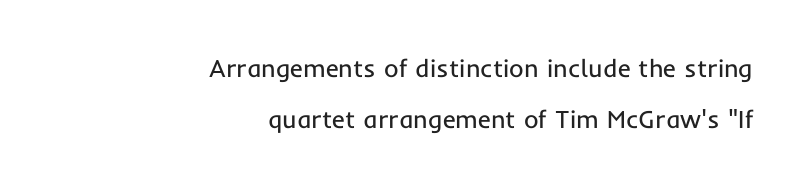
Nobody drew a line under any word here. Leading: increased. Upright lettering throughout. Stem width sits at or under what a default text font uses. The line texture is even and compact thanks to regular tracking.
